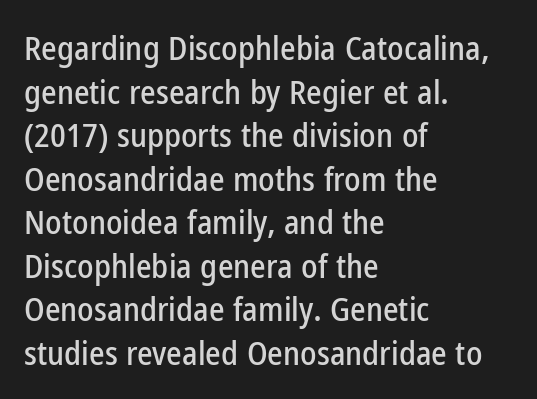
Check where the strokes stop: nothing finishes them off — pure sans. The area under the type is left untouched. In CSS terms this would be text-align: left. A typesetter would call this proportional, since set widths differ per character.
